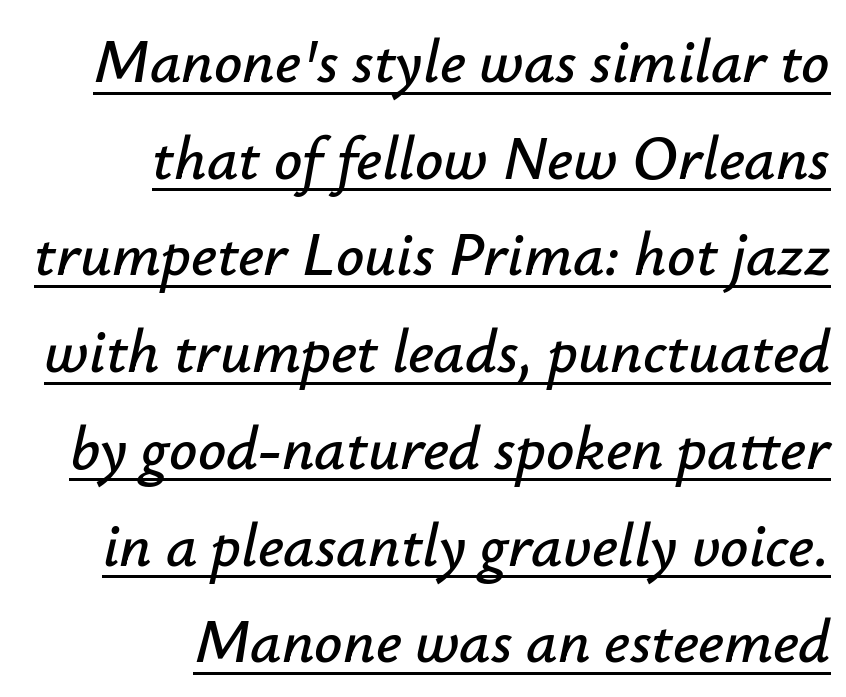
{"italic": "yes", "lean": "right", "slant_degrees": 12, "width": "normal", "stroke_contrast": "low", "x_height": "small", "monospaced": "no", "underline": "yes", "align": "right", "line_spacing": "normal", "line_spacing_ratio": 1.56, "letter_spacing": "normal", "letter_spacing_em": 0.0, "glyph_px": 62}
